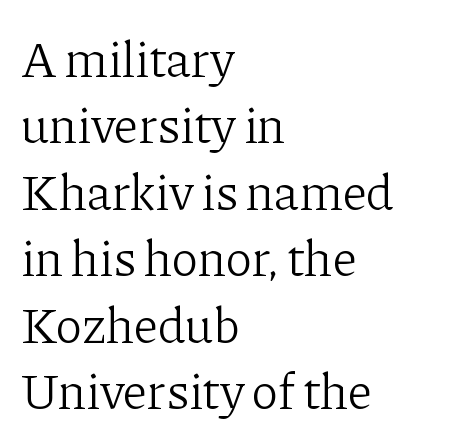
A bare baseline throughout the passage. A typesetter would label this face a serif. The rendering anchors every line to the left-hand side. A typesetter would call this zero additional tracking. Vertical strokes here are truly vertical. On a weight scale, this lands at 450 or below.
